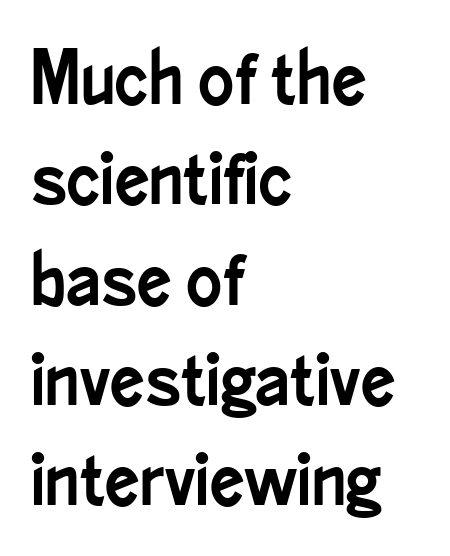
What kind of face is this? One without serifs — a sans. Clear beneath every line of the passage. The setting favours the left margin, as ordinary paragraphs usually do. Characters follow at the spacing the type designer built in. The lettering holds an erect, upright posture throughout.
